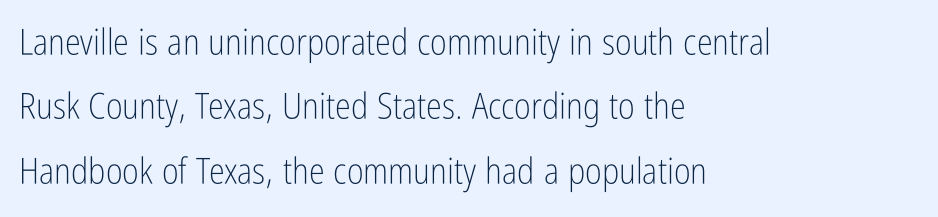
The image shows 36 px light, condensed sans-serif type, upright; set left-aligned, line spacing 1.79x, normal letter spacing, not underlined; low stroke contrast and a medium x-height.
